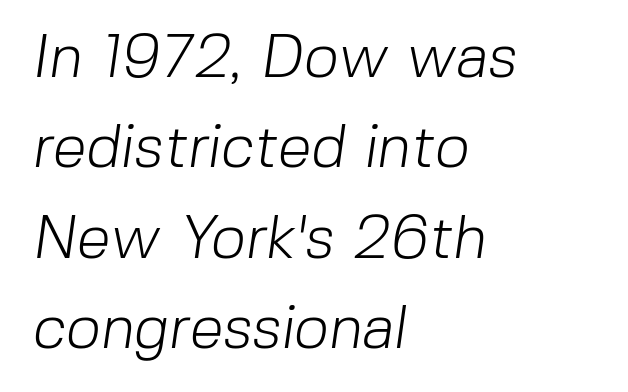
The image shows 61 px light sans-serif type; set left-aligned, normal line spacing (1.48x), normal letter spacing, not underlined; low stroke contrast and a medium x-height.
